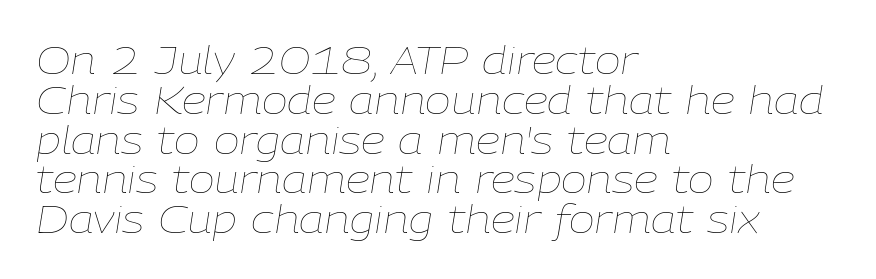
The designer dialed line spacing down below the default. Weight: in the light-to-regular range. Rendered with sloped, italic letterforms. Observe the ordinary spacing: letters are neighbours, not strangers. The passage is arranged the way most books set body copy — flush left.
